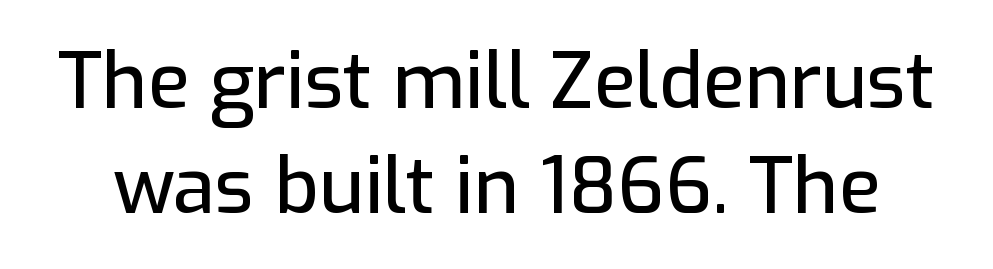
{"serif": "no", "italic": "no", "width": "normal", "stroke_contrast": "low", "x_height": "medium", "monospaced": "no", "underline": "no", "line_spacing": "normal", "line_spacing_ratio": 1.36, "letter_spacing": "normal", "letter_spacing_em": 0.0, "glyph_px": 77}
